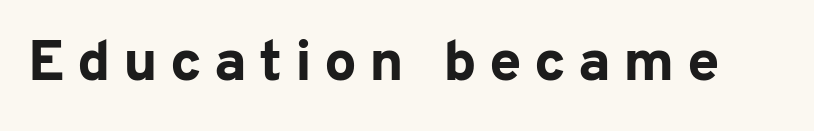
Glance below the letters and you will spot only blank space. Each letter's strokes conclude bluntly, with no projecting serifs. The letters stand upright; this is a roman face. Do the characters align in a grid? No, the font is proportional.
